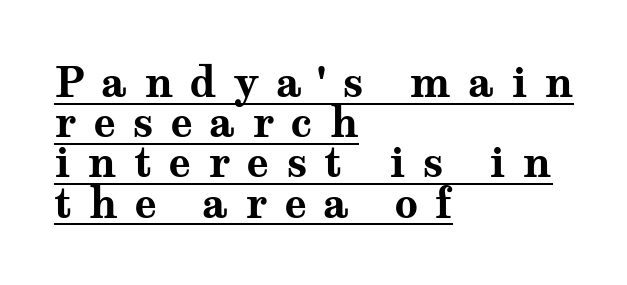
Underline: present. You can tell it's not italic because the verticals are truly vertical. Line spacing here is tight. The compositor pushed each line to the left boundary.
